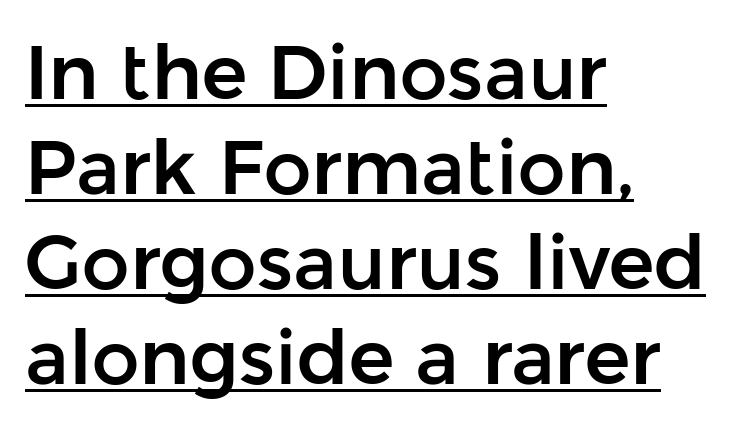
Q: Is the text italic (slanted)? A: No, it is upright.
Q: Is the typeface a serif or a sans-serif typeface? A: Sans-serif.
Q: Is the text underlined? A: Yes.
Q: How is the paragraph aligned? A: Left-aligned.
Q: Is the spacing between letters normal or unusually wide? A: Normal.
Q: Is the spacing between lines tight, normal or loose? A: Normal.
Q: Width (condensed, normal, or wide)? A: Normal.
Q: Stroke contrast? A: Low.
Q: x-height? A: Medium.
Q: Monospaced? A: No.
